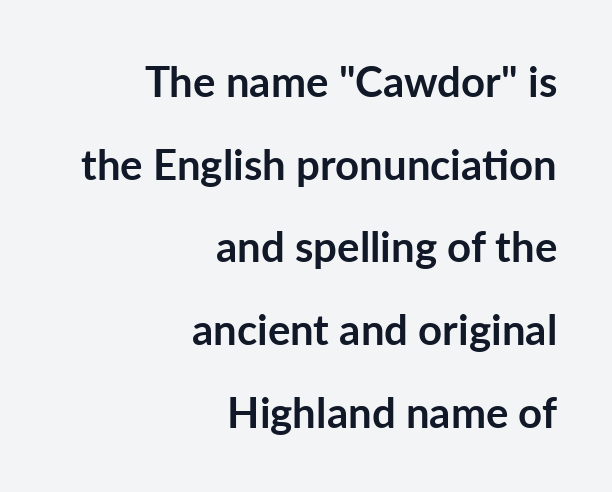
{"serif": "no", "italic": "no", "bold": "yes", "weight": "semibold", "width": "normal", "stroke_contrast": "low", "x_height": "medium", "monospaced": "no", "underline": "no", "align": "right", "line_spacing": "loose", "line_spacing_ratio": 1.97, "letter_spacing": "normal", "letter_spacing_em": 0.0, "glyph_px": 42}
